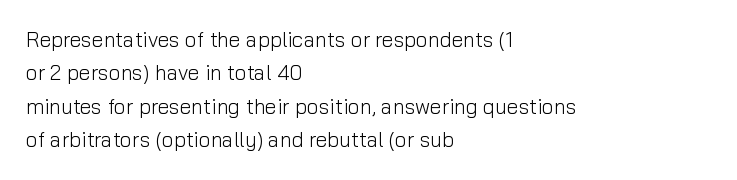
How would I describe the line gaps? Plain and ordinary. Weight: in the light-to-regular range. The type is set solid horizontally, with unmodified tracking. The lines are quadded left.
